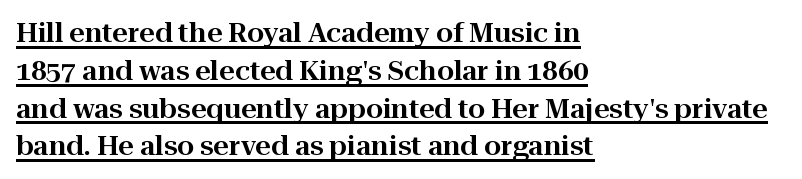
The image shows 27 px text type, upright; set left-aligned, normal line spacing (1.4x), normal letter spacing, underlined.
